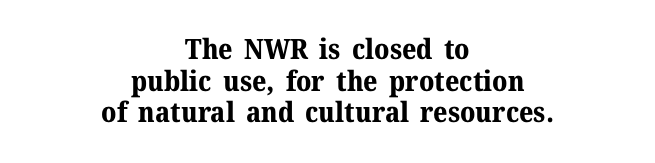
{"serif": "yes", "italic": "no", "bold": "yes", "weight": "bold", "width": "normal", "stroke_contrast": "medium", "x_height": "medium", "monospaced": "no", "underline": "no", "align": "center", "line_spacing": "tight", "line_spacing_ratio": 1.13, "letter_spacing": "normal", "letter_spacing_em": 0.0, "glyph_px": 28}
